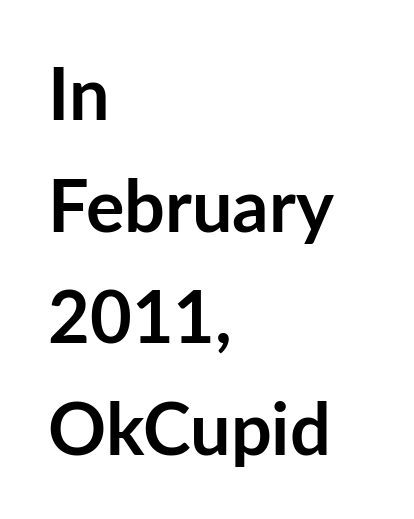
Each letter keeps its own natural width here, so spacing adapts to shape. A roman cut, with each character standing at attention. Quick note: underline off. The rendering keeps characters at their native spacing. The font family rendered here belongs to the sans-serif group.
